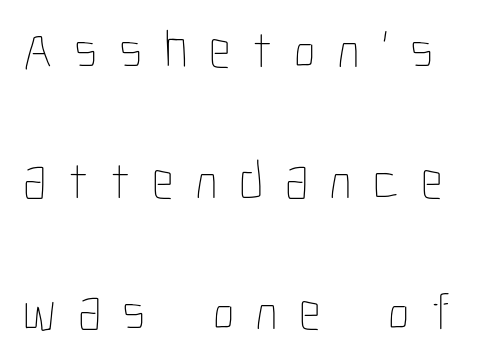
The image shows 54 px thin, condensed type, upright; set loose line spacing (2.43x), unusually wide letter spacing (+0.4 em), not underlined; low stroke contrast and a medium x-height.
